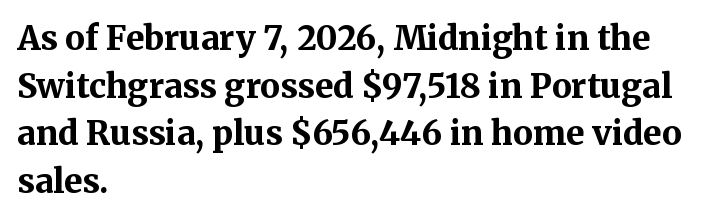
The image shows 33 px bold serif type, upright; set left-aligned, normal line spacing (1.44x), normal letter spacing, not underlined; medium stroke contrast and a medium x-height.
